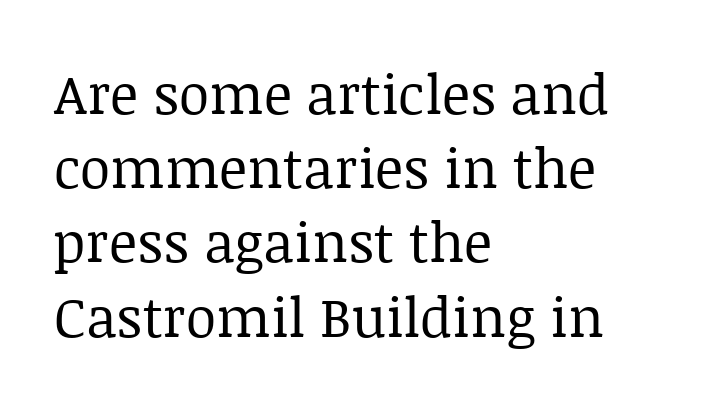
The image shows 55 px regular-weight serif type, upright; set left-aligned, normal line spacing (1.35x), normal letter spacing, not underlined; low stroke contrast and a large x-height.
